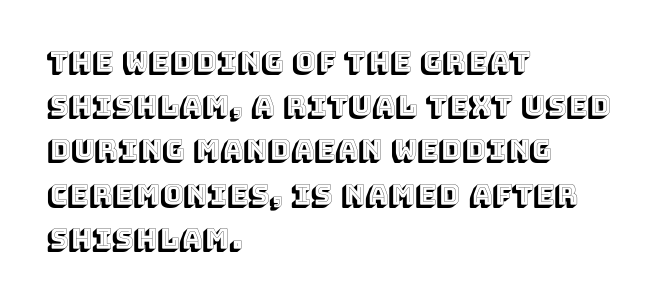
The image shows 28 px text type, upright; set left-aligned, normal line spacing (1.58x), normal letter spacing, not underlined; a large x-height.
